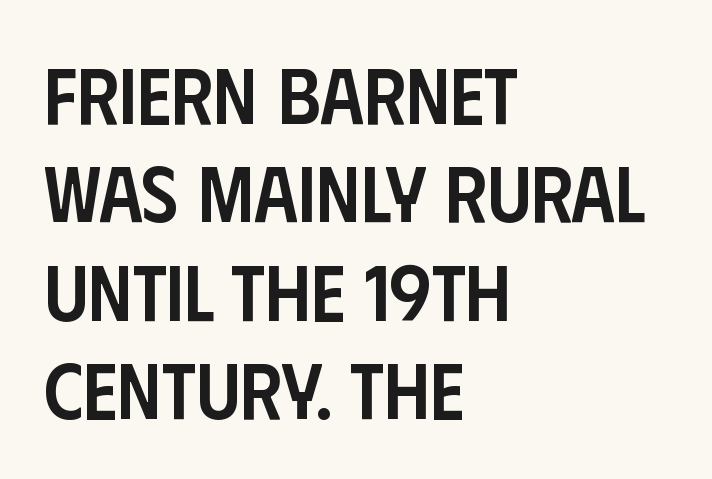
The characters look somewhat weighty, a semibold short of true bold. Does the copy run flush right? No — it runs flush left. No extra tracking has been applied to these lines. Nothing sits at the stroke ends, so this counts as sans-serif.
